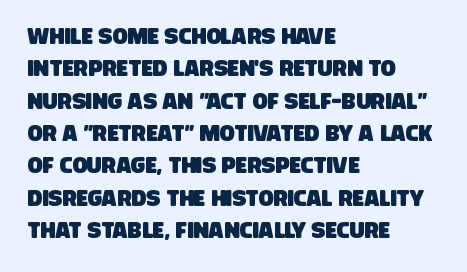
Q: Is the text underlined? A: No.
Q: How is the paragraph aligned? A: Left-aligned.
Q: Is the spacing between letters normal or unusually wide? A: Normal.
Q: Is the spacing between lines tight, normal or loose? A: Normal.
